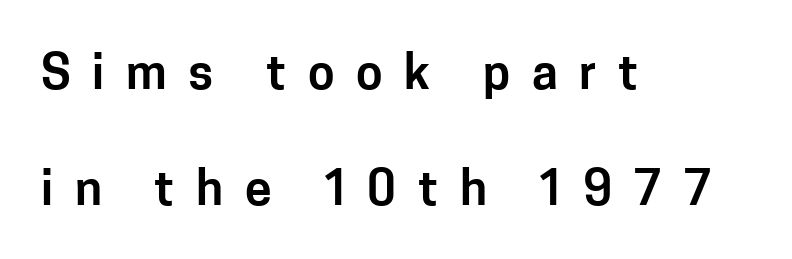
{"serif": "no", "italic": "no", "width": "normal", "stroke_contrast": "low", "x_height": "medium", "monospaced": "no", "underline": "no", "align": "left", "line_spacing": "loose", "line_spacing_ratio": 2.42, "letter_spacing": "wide", "letter_spacing_em": 0.45, "glyph_px": 48}
